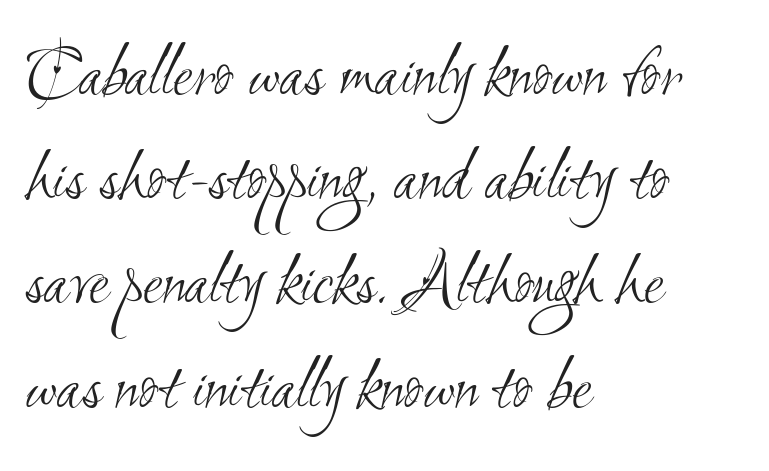
{"serif": "no", "bold": "no", "weight": "light", "width": "condensed", "stroke_contrast": "medium", "x_height": "small", "monospaced": "no", "underline": "no", "align": "left", "line_spacing": "normal", "line_spacing_ratio": 1.39, "letter_spacing": "normal", "letter_spacing_em": 0.0, "glyph_px": 75}
